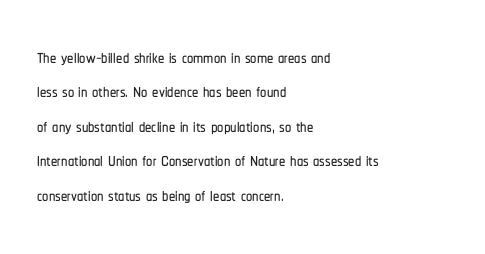
Q: Is the text italic (slanted)? A: No, it is upright.
Q: Is the text underlined? A: No.
Q: How is the paragraph aligned? A: Left-aligned.
Q: Is the spacing between letters normal or unusually wide? A: Normal.
Q: Is the spacing between lines tight, normal or loose? A: Normal.
